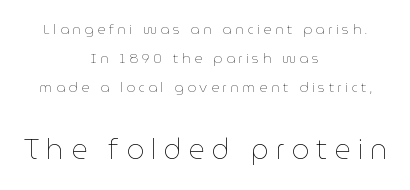
Q: Is the text bold? A: No.
Q: Is the text italic (slanted)? A: No, it is upright.
Q: Is the text underlined? A: No.
Q: How is the paragraph aligned? A: Centered.
Q: Is the spacing between letters normal or unusually wide? A: Unusually wide.
Q: Is the spacing between lines tight, normal or loose? A: Loose.
Q: Which block of text is set in a larger size, the first (top) or the second (bottom)? A: The second (bottom) one.
Q: Width (condensed, normal, or wide)? A: Normal.
Q: Stroke contrast? A: Low.
Q: x-height? A: Medium.
Q: Monospaced? A: No.
